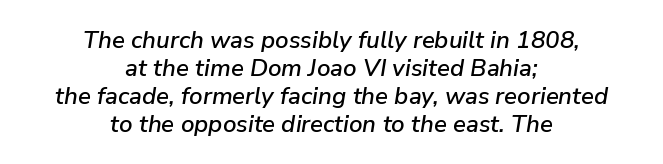
A student would call this center alignment; a typographer would say set centered. The glyphs are unaccompanied by any horizontal stroke below them. No extra tracking has been applied to these lines. This is oblique type, the kind used for emphasis or titles.
